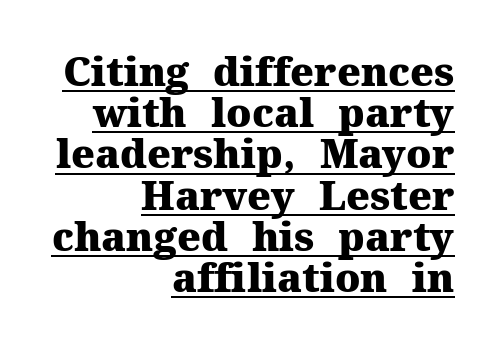
One-word summary of the alignment: right. Quick note: interline space is minimal. Short note: letters normally spaced. Chunky letters — that's bold for sure.
